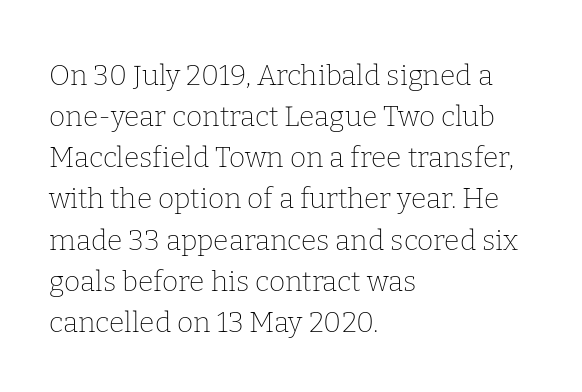
{"serif": "yes", "italic": "no", "bold": "no", "weight": "thin", "width": "normal", "stroke_contrast": "low", "x_height": "medium", "monospaced": "no", "underline": "no", "align": "left", "line_spacing": "normal", "line_spacing_ratio": 1.47, "letter_spacing": "normal", "letter_spacing_em": 0.0, "glyph_px": 28}
